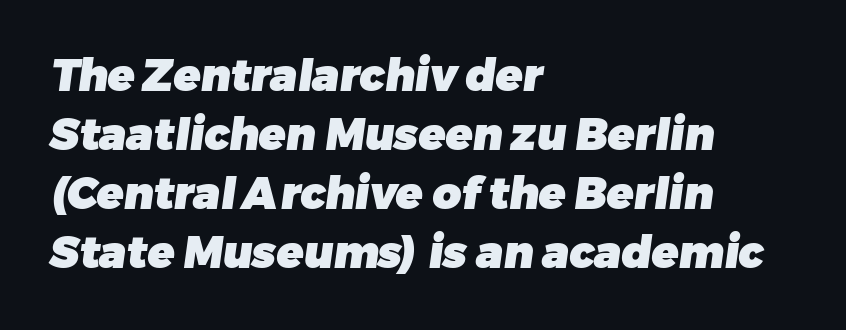
Q: Is the text bold? A: Yes.
Q: Is the typeface a serif or a sans-serif typeface? A: Sans-serif.
Q: Is the text underlined? A: No.
Q: How is the paragraph aligned? A: Left-aligned.
Q: Is the spacing between letters normal or unusually wide? A: Normal.
Q: Is the spacing between lines tight, normal or loose? A: Normal.
Q: Width (condensed, normal, or wide)? A: Normal.
Q: Stroke contrast? A: Low.
Q: x-height? A: Medium.
Q: Monospaced? A: No.
